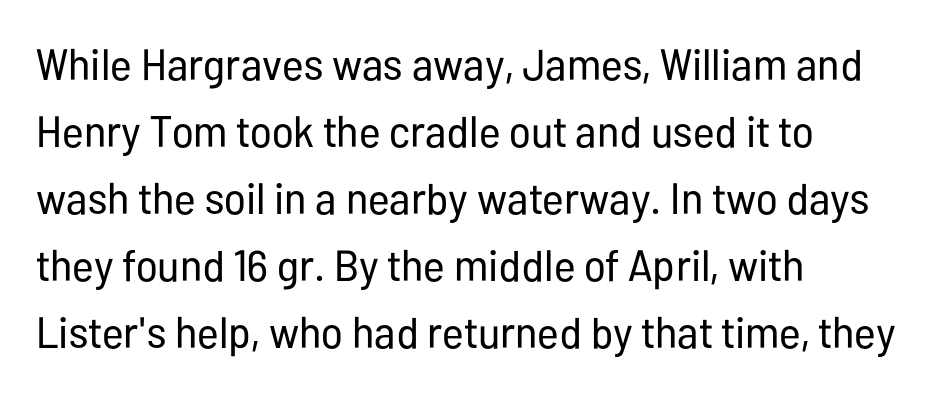
{"serif": "no", "italic": "no", "bold": "no", "weight": "regular", "width": "condensed", "stroke_contrast": "low", "x_height": "medium", "monospaced": "no", "underline": "no", "align": "left", "line_spacing": "normal", "line_spacing_ratio": 1.52, "letter_spacing": "normal", "letter_spacing_em": 0.0, "glyph_px": 44}
